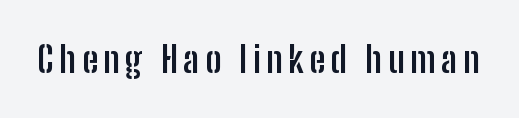
Q: Is the text bold? A: Yes.
Q: Is the text italic (slanted)? A: No, it is upright.
Q: Is the typeface a serif or a sans-serif typeface? A: Sans-serif.
Q: Is the text underlined? A: No.
Q: Width (condensed, normal, or wide)? A: Condensed.
Q: Stroke contrast? A: Low.
Q: x-height? A: Medium.
Q: Monospaced? A: No.
